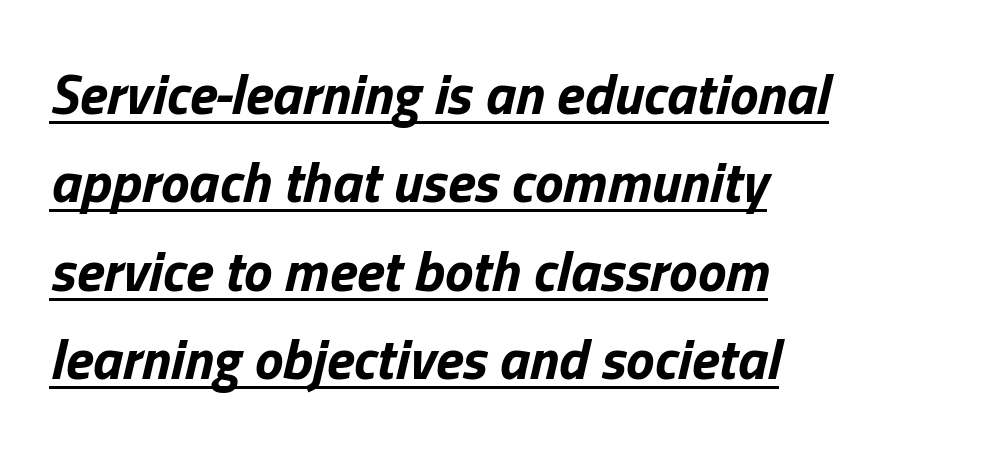
Looks like regular typesetting: each glyph gets only the width it needs. This sample uses plain, unmodified letter spacing. The text block is weighted toward the left margin, trailing off unevenly rightward. A typesetter would mark this as italic.
